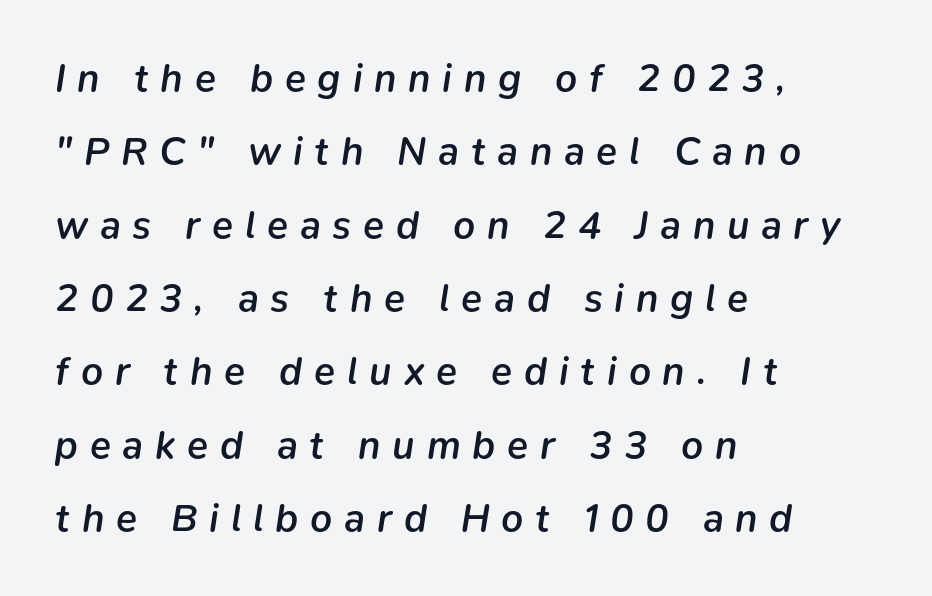
{"italic": "yes", "lean": "right", "slant_degrees": 9, "bold": "semi", "weight": "semibold", "width": "normal", "stroke_contrast": "low", "x_height": "medium", "monospaced": "no", "underline": "no", "align": "left", "line_spacing_ratio": 1.88, "letter_spacing": "wide", "letter_spacing_em": 0.3, "glyph_px": 39}
